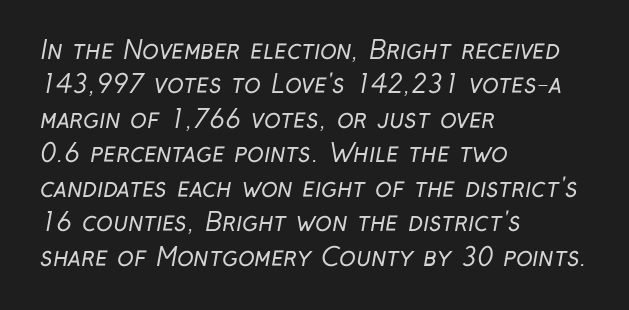
Q: Is the text bold? A: No.
Q: Is the text underlined? A: No.
Q: How is the paragraph aligned? A: Left-aligned.
Q: Is the spacing between letters normal or unusually wide? A: Normal.
Q: Is the spacing between lines tight, normal or loose? A: Normal.
